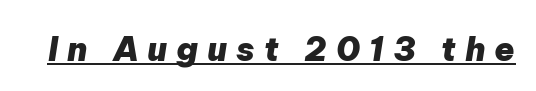
You could not count columns in this text — the font is proportionally spaced. There is plenty of visible air inserted between adjacent glyphs. Compared with ordinary roman type, these characters are visibly tilted. Glance below the letters and you will spot a drawn line. This is heavy type, rendered in bold.
